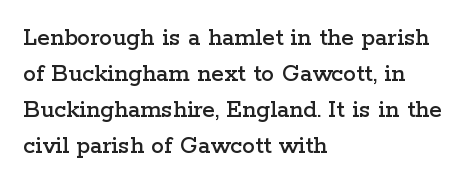
This is roman type, the default non-slanted kind. Standard letterfit; no display-style spreading of the glyphs. Evenly set lines give the paragraph a standard silhouette. The specimen omits any rule beneath the text block's lines. The paragraph shown leans on its left margin.
